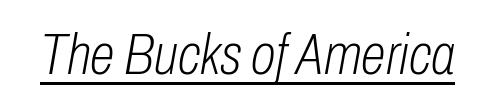
Q: Is the text bold? A: No.
Q: Is the text italic (slanted)? A: Yes, it leans right by about 10 degrees.
Q: Is the text underlined? A: Yes.
Q: Is the spacing between letters normal or unusually wide? A: Normal.
Q: Width (condensed, normal, or wide)? A: Condensed.
Q: Stroke contrast? A: Low.
Q: x-height? A: Medium.
Q: Monospaced? A: No.
